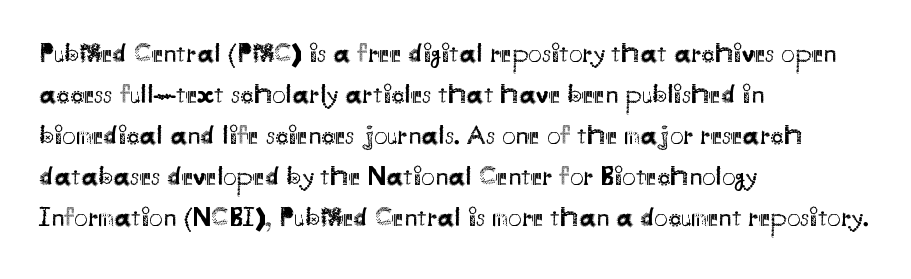
Q: Is the text bold? A: No.
Q: Is the text italic (slanted)? A: No, it is upright.
Q: Is the text underlined? A: No.
Q: How is the paragraph aligned? A: Left-aligned.
Q: Is the spacing between letters normal or unusually wide? A: Normal.
Q: Is the spacing between lines tight, normal or loose? A: Normal.
